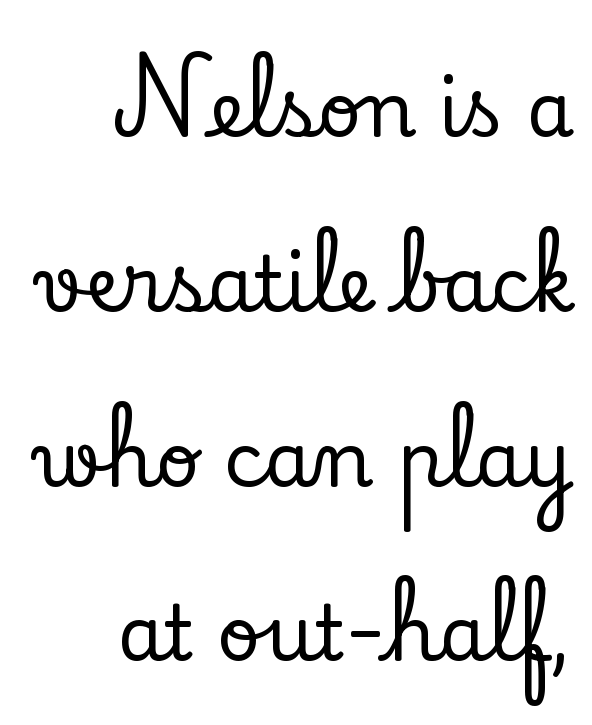
The image shows 76 px serif type, upright; set right-aligned, loose line spacing (2.3x), normal letter spacing, not underlined; low stroke contrast and a small x-height.
